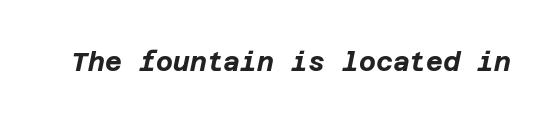
{"italic": "yes", "lean": "right", "slant_degrees": 12, "bold": "yes", "underline": "no", "letter_spacing": "normal", "letter_spacing_em": 0.0, "glyph_px": 26}
